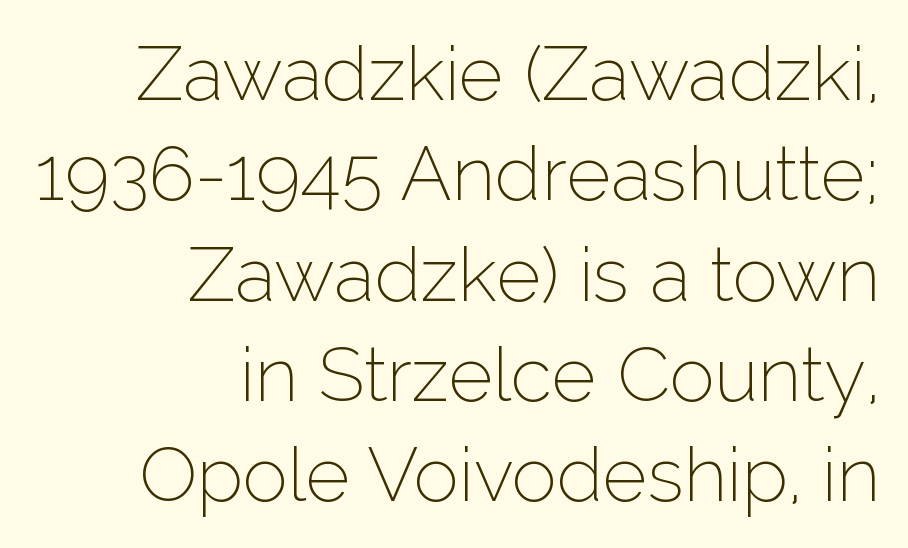
{"serif": "no", "italic": "no", "bold": "no", "weight": "thin", "width": "normal", "stroke_contrast": "low", "x_height": "medium", "monospaced": "no", "underline": "no", "align": "right", "line_spacing": "normal", "line_spacing_ratio": 1.32, "letter_spacing": "normal", "letter_spacing_em": 0.0, "glyph_px": 76}
